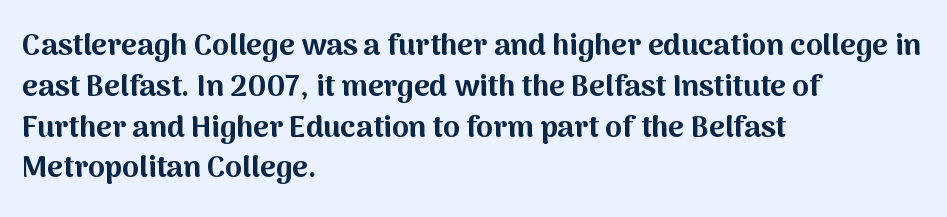
Is the type bold? Yes — the strokes are clearly thick and heavy. Check under the words: just untouched page. These lines sit exactly where default settings would place them. The lettering holds an erect, upright posture throughout.
